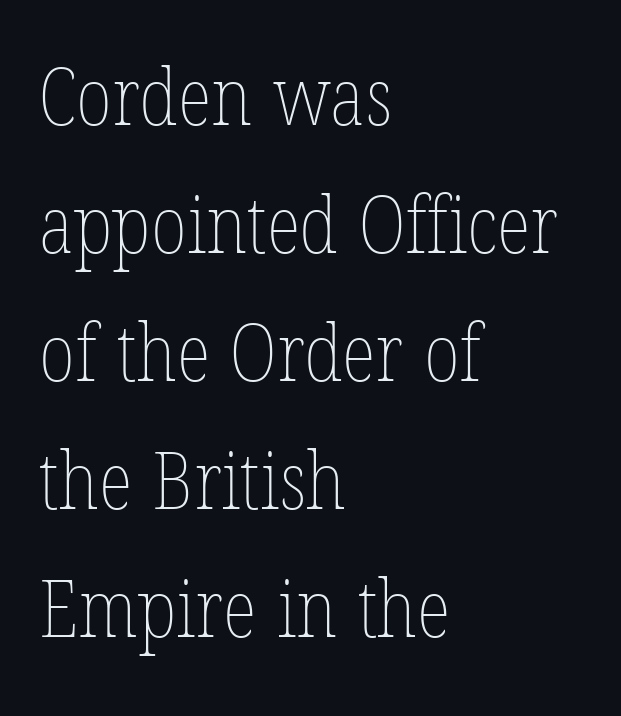
The image shows 80 px thin, condensed type, upright; set left-aligned, normal line spacing (1.6x), normal letter spacing, not underlined; low stroke contrast and a medium x-height.
